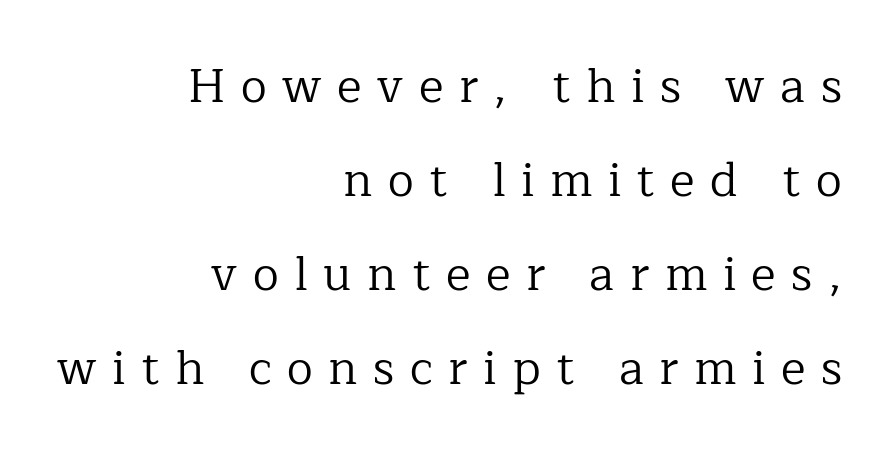
The image shows 47 px regular-weight serif type, upright; set right-aligned, loose line spacing (2.0x), unusually wide letter spacing (+0.33 em), not underlined; low stroke contrast and a medium x-height.
